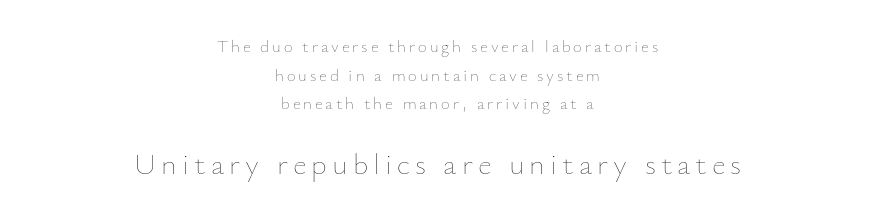
The image shows 30 px thin type, upright; set centered, normal line spacing (1.68x), not underlined; the second (bottom) block is 1.76x larger; low stroke contrast and a small x-height.
